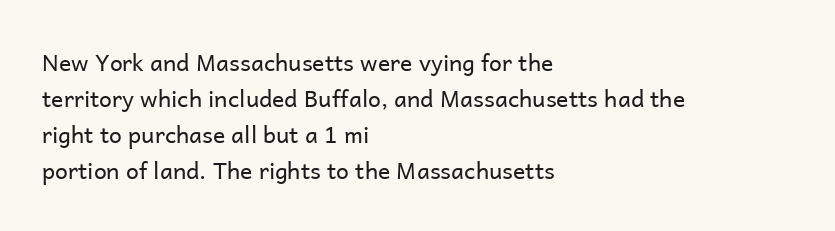
Nothing unusual about the tracking: characters are spaced as the font intends. The typesetter chose a ragged-right arrangement here. Vertical strokes here are truly vertical. In terms of leading, this rendering sits right in the middle.
